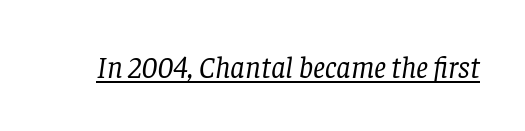
The image shows 30 px regular-weight serif type, italic (leaning right); set normal letter spacing, underlined; low stroke contrast and a large x-height.
